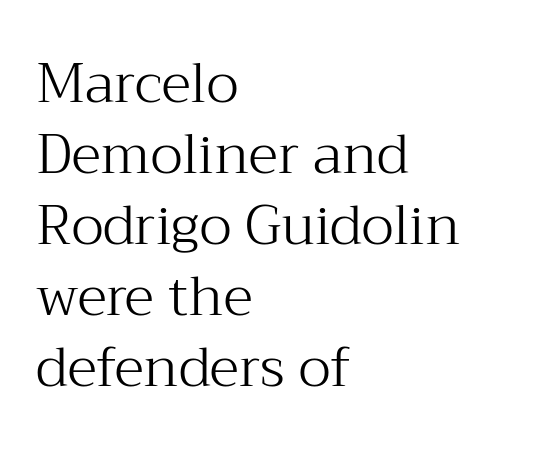
{"serif": "yes", "italic": "no", "bold": "no", "weight": "light", "width": "normal", "stroke_contrast": "medium", "x_height": "medium", "monospaced": "no", "underline": "no", "align": "left", "line_spacing": "normal", "line_spacing_ratio": 1.29, "letter_spacing": "normal", "letter_spacing_em": 0.0, "glyph_px": 55}
